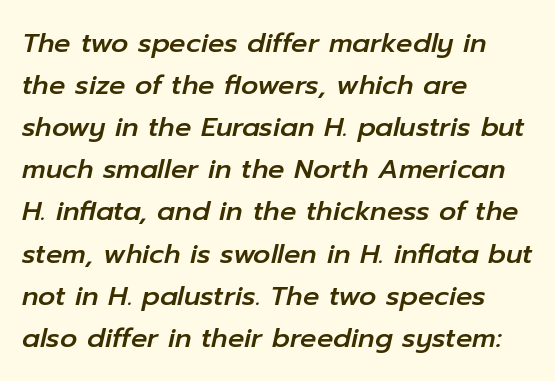
Line spacing here is normal. Type without underlining. There's an unmistakable incline to the writing here. There is no visible air inserted between adjacent glyphs. The rag falls on the right side of this text block.
